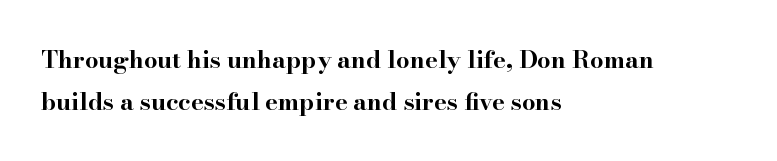
Q: Is the text bold? A: Yes.
Q: Is the text italic (slanted)? A: No, it is upright.
Q: Is the text underlined? A: No.
Q: How is the paragraph aligned? A: Left-aligned.
Q: Is the spacing between letters normal or unusually wide? A: Normal.
